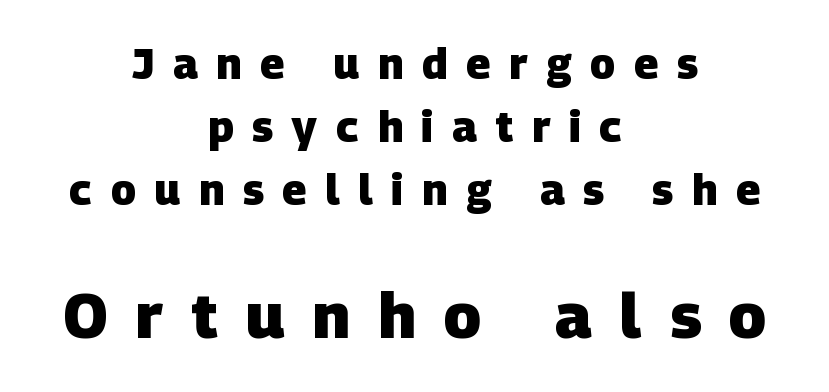
The image shows 63 px heavy sans-serif type; set centered, normal line spacing (1.5x), unusually wide letter spacing (+0.45 em), not underlined; the second (bottom) block is 1.5x larger; low stroke contrast and a large x-height.
